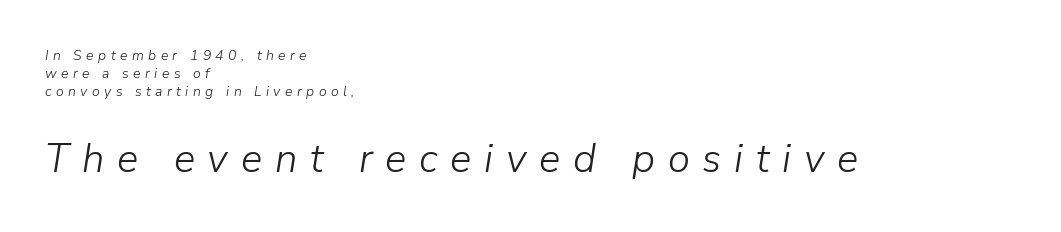
Compared with typical body copy, the letter spacing here is much looser. The paragraph has a hard left edge and a soft right edge. Designer's note — italics engaged. The typesetting does not lean heavy: it is not bold. Character size in the trailing block exceeds that of the leading block. Anything drawn beneath the words? Only blank space.
